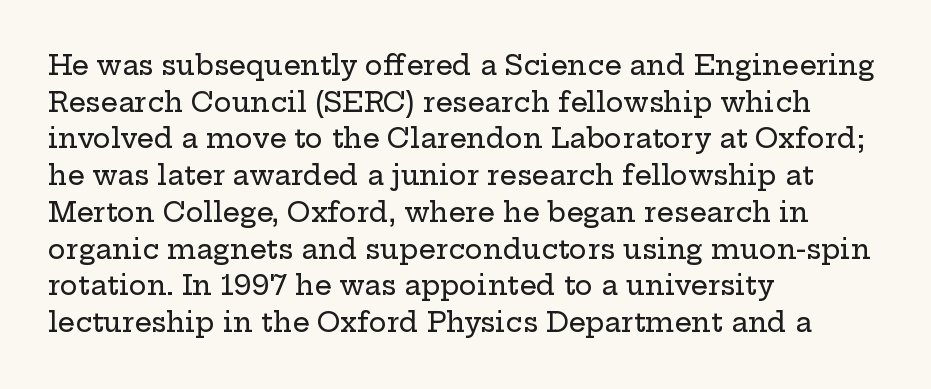
The image shows 27 px text type, upright; set left-aligned, normal line spacing (1.36x), normal letter spacing, not underlined.
